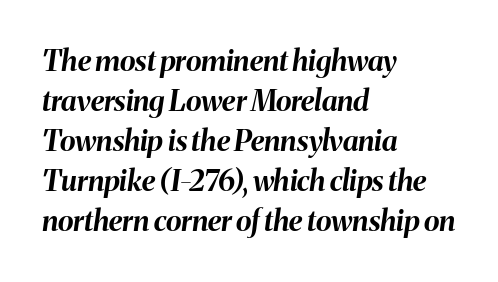
Q: Is the text bold? A: Yes.
Q: Is the text italic (slanted)? A: Yes, it leans right by about 8 degrees.
Q: Is the text underlined? A: No.
Q: How is the paragraph aligned? A: Left-aligned.
Q: Is the spacing between letters normal or unusually wide? A: Normal.
Q: Is the spacing between lines tight, normal or loose? A: Normal.
Q: Width (condensed, normal, or wide)? A: Normal.
Q: Stroke contrast? A: Medium.
Q: x-height? A: Medium.
Q: Monospaced? A: No.
